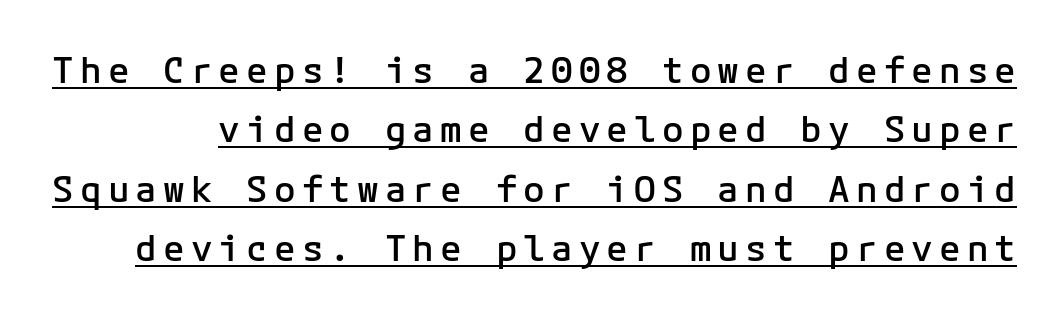
Q: Is the text bold? A: Semi-bold.
Q: Is the text italic (slanted)? A: No, it is upright.
Q: Is the typeface a serif or a sans-serif typeface? A: Sans-serif.
Q: Is the text underlined? A: Yes.
Q: Is the spacing between lines tight, normal or loose? A: Normal.
Q: Width (condensed, normal, or wide)? A: Normal.
Q: Stroke contrast? A: Low.
Q: x-height? A: Medium.
